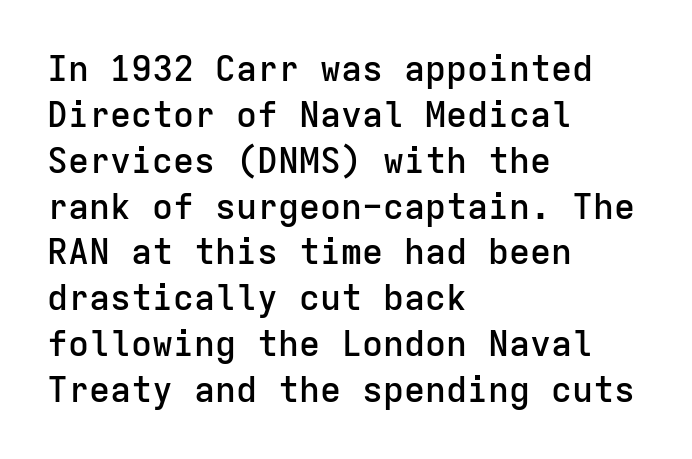
The string is rendered with underlining switched off. The letters sit at their default tracking, neither squeezed nor spread. If you measured baseline to baseline, you'd find a middling distance. Do the letters lean? They stand straight.
